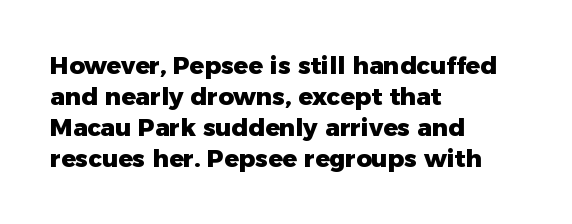
Q: Is the text bold? A: Yes.
Q: Is the text italic (slanted)? A: No, it is upright.
Q: Is the text underlined? A: No.
Q: How is the paragraph aligned? A: Left-aligned.
Q: Is the spacing between letters normal or unusually wide? A: Normal.
Q: Is the spacing between lines tight, normal or loose? A: Normal.
